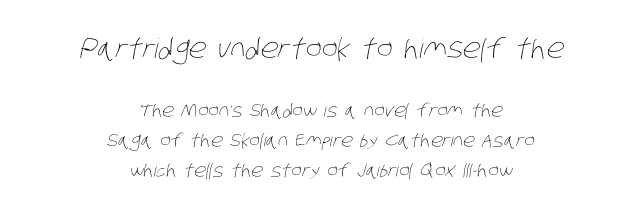
Q: Is the text bold? A: No.
Q: Is the text underlined? A: No.
Q: How is the paragraph aligned? A: Centered.
Q: Is the spacing between letters normal or unusually wide? A: Normal.
Q: Is the spacing between lines tight, normal or loose? A: Normal.
Q: Which block of text is set in a larger size, the first (top) or the second (bottom)? A: The first (top) one.
